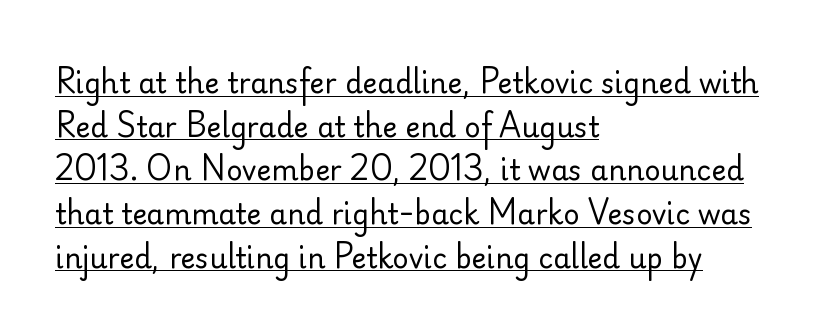
{"serif": "no", "italic": "no", "bold": "no", "weight": "regular", "width": "normal", "stroke_contrast": "low", "x_height": "small", "monospaced": "no", "underline": "yes", "align": "left", "line_spacing": "normal", "line_spacing_ratio": 1.56, "letter_spacing": "normal", "letter_spacing_em": 0.0, "glyph_px": 28}
